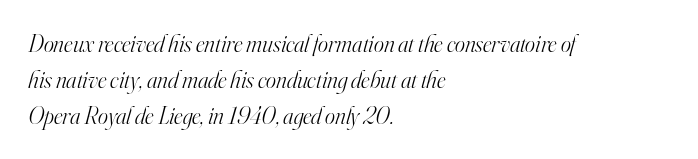
{"italic": "yes", "lean": "right", "slant_degrees": 16, "bold": "no", "underline": "no", "align": "left", "line_spacing": "normal", "line_spacing_ratio": 1.49, "letter_spacing": "normal", "letter_spacing_em": 0.0, "glyph_px": 24}
